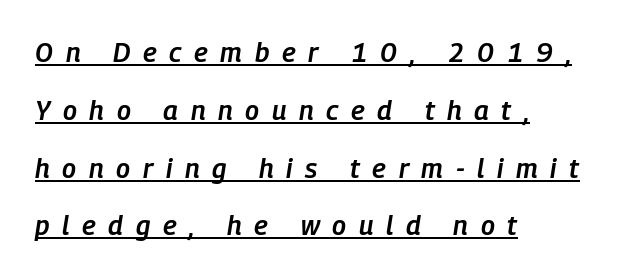
Q: Is the text bold? A: Semi-bold.
Q: Is the text italic (slanted)? A: Yes, it leans right by about 9 degrees.
Q: Is the text underlined? A: Yes.
Q: How is the paragraph aligned? A: Left-aligned.
Q: Is the spacing between letters normal or unusually wide? A: Unusually wide.
Q: Is the spacing between lines tight, normal or loose? A: Loose.
